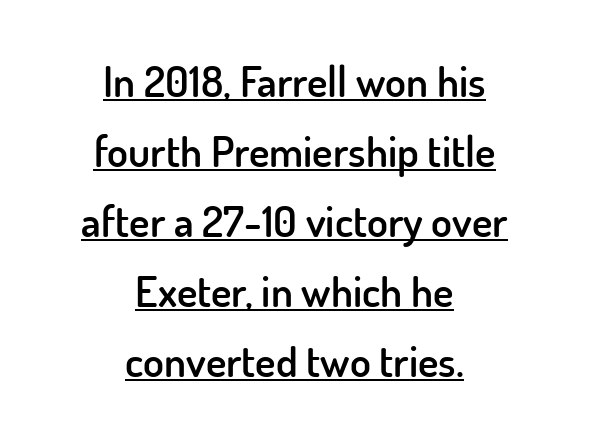
Look at the bottom of the vertical strokes: they stop flat, with no serifs. Underline: present. Proportional: the letters do not fall into vertical columns. A typesetter would call this zero additional tracking. Where is the straight margin? There isn't one; the lines are centered. A semibold gives these letters moderate extra thickness, short of bold.
